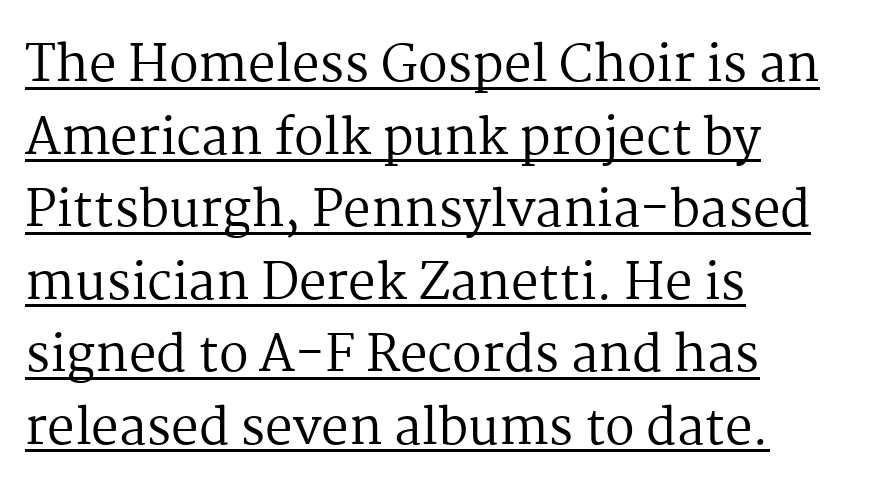
The image shows 49 px regular-weight serif type, upright; set left-aligned, normal line spacing (1.48x), normal letter spacing, underlined; medium stroke contrast and a medium x-height.
